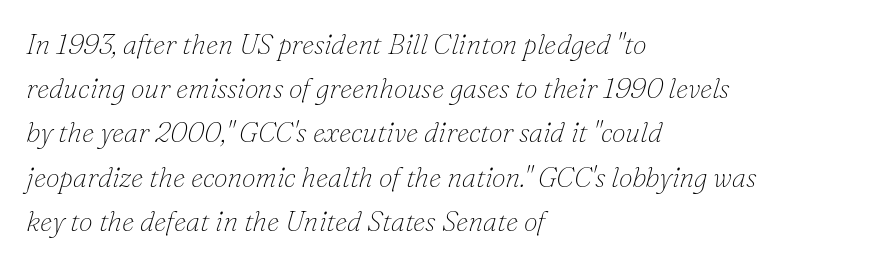
Tracking here is standard; glyphs follow each other at the usual distance. You could not count columns in this text — the font is proportionally spaced. Heft: none added — not bold. Notice how descenders clear the ascenders below comfortably — that's standard leading. Italic? Definitely — the glyphs are oblique. Unmarked baselines from the first word to the last.
